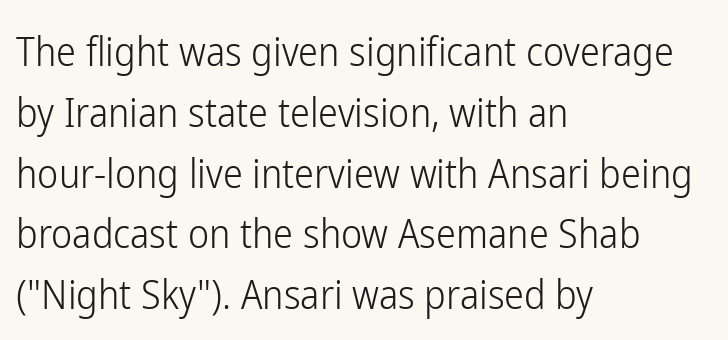
The image shows 40 px light, condensed sans-serif type, upright; set left-aligned, normal line spacing (1.52x), normal letter spacing, not underlined; low stroke contrast and a medium x-height.
